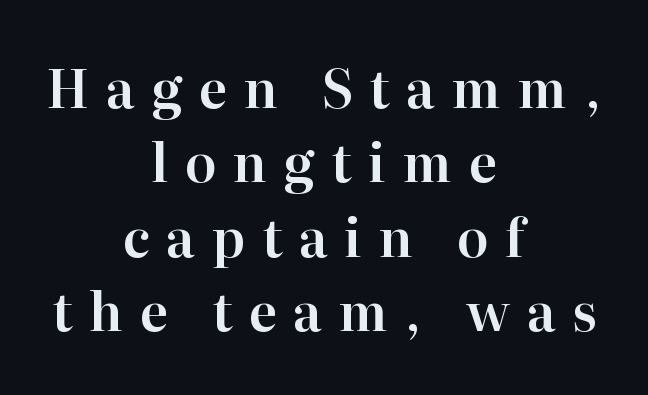
Descenders hang freely into open space. The rag falls on both sides of this text block equally. Substantial extra tracking has been applied to these lines. Stroke terminals: seriffed. It's the straight-up-and-down kind of type.
